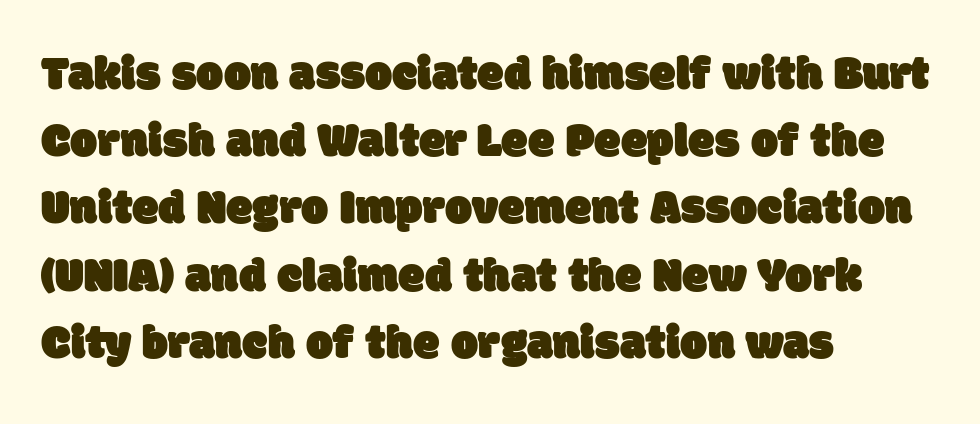
The letters carry no serifs — their stems end cleanly without finishing strokes. The passage shown is typed in a proportional face where columns would drift. Any mark beneath the type? The region is blank. Compared with typical paragraphs, the rows here are spaced about the same.
